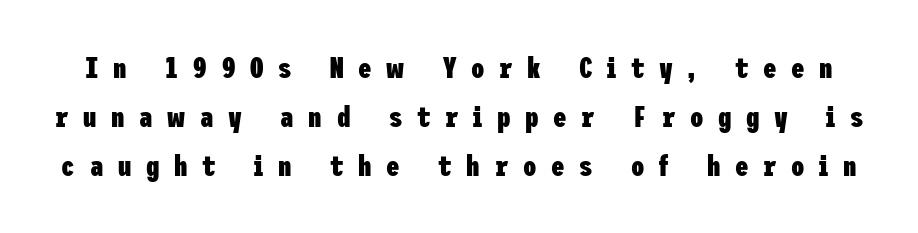
The font's upright variant was chosen for this text. Does extra space separate the letters? Yes, quite a lot of it. What's the leading like? Ordinary, nothing unusual. Rule under the text: the space is simply empty. Are there feet on the stems? There aren't — it's a sans. Thick stems and heavy bowls — unmistakably bold.
